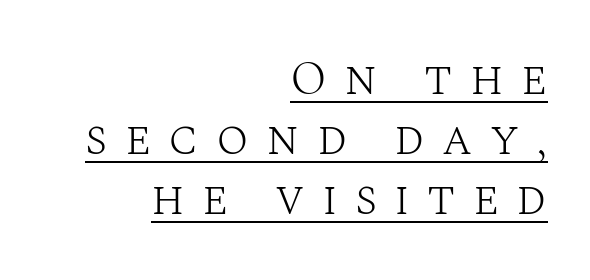
Q: Is the text bold? A: No.
Q: Is the text italic (slanted)? A: No, it is upright.
Q: Is the typeface a serif or a sans-serif typeface? A: Serif.
Q: Is the text underlined? A: Yes.
Q: How is the paragraph aligned? A: Right-aligned.
Q: Is the spacing between letters normal or unusually wide? A: Unusually wide.
Q: Is the spacing between lines tight, normal or loose? A: Normal.
Q: Width (condensed, normal, or wide)? A: Normal.
Q: Stroke contrast? A: Medium.
Q: x-height? A: Large.
Q: Monospaced? A: No.
